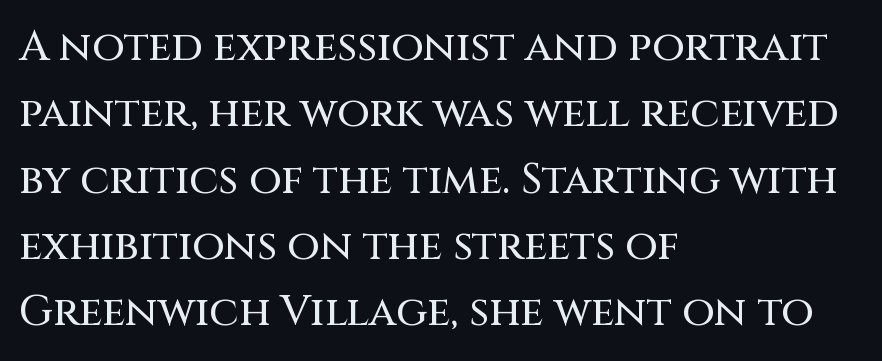
{"serif": "no", "italic": "no", "width": "normal", "stroke_contrast": "medium", "x_height": "large", "monospaced": "no", "underline": "no", "align": "left", "line_spacing": "normal", "line_spacing_ratio": 1.58, "letter_spacing": "normal", "letter_spacing_em": 0.0, "glyph_px": 42}
